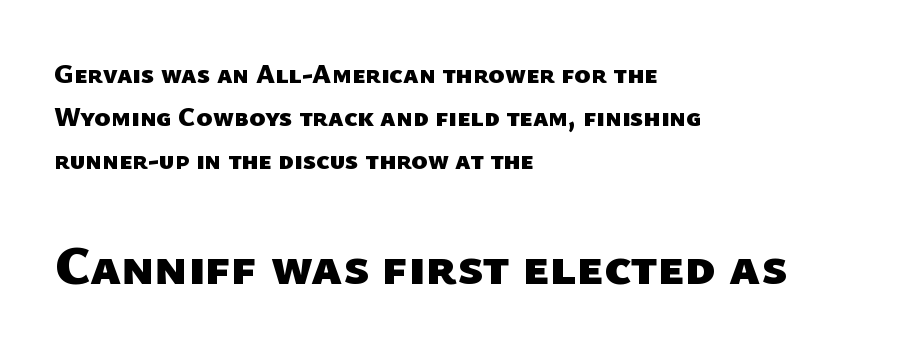
{"serif": "no", "bold": "yes", "weight": "heavy", "width": "normal", "stroke_contrast": "low", "x_height": "medium", "monospaced": "no", "underline": "no", "align": "left", "line_spacing": "normal", "line_spacing_ratio": 1.6, "letter_spacing": "normal", "letter_spacing_em": 0.0, "larger_block": "second", "size_ratio": 2.0, "glyph_px": 54}
